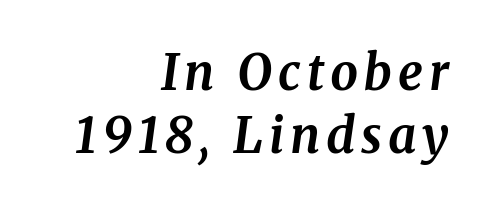
Q: Is the text bold? A: Yes.
Q: Is the text italic (slanted)? A: Yes, it leans right by about 8 degrees.
Q: Is the typeface a serif or a sans-serif typeface? A: Serif.
Q: Is the text underlined? A: No.
Q: How is the paragraph aligned? A: Right-aligned.
Q: Is the spacing between lines tight, normal or loose? A: Normal.
Q: Width (condensed, normal, or wide)? A: Normal.
Q: Stroke contrast? A: Medium.
Q: x-height? A: Medium.
Q: Monospaced? A: No.
